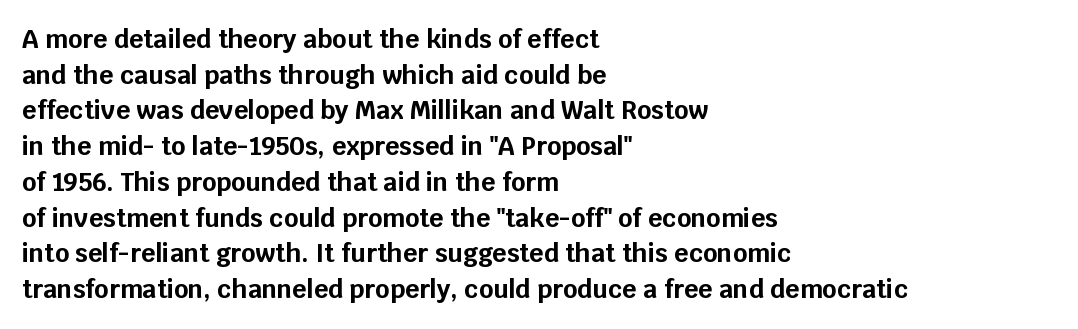
This rendering leaves character spacing at its baseline value. Any mark beneath the type? The region is blank. This is roman type, the default non-slanted kind. Pretty heavy lettering here — definitely bold. Notice how descenders clear the ascenders below comfortably — that's standard leading. All the whitespace from short lines collects on the right.
